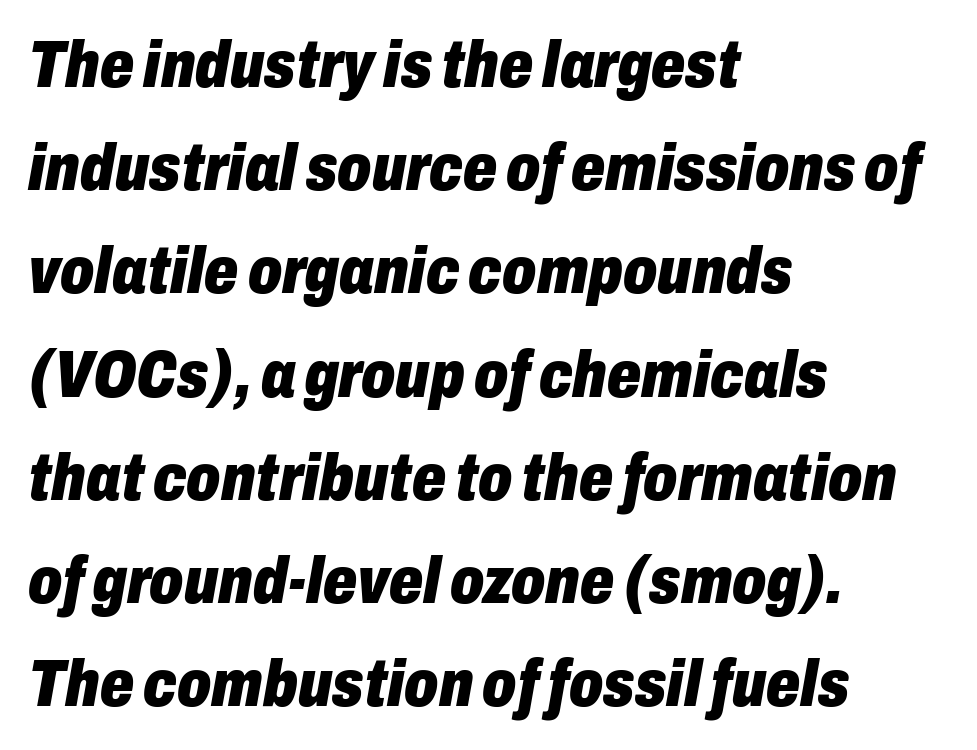
Q: Is the text bold? A: Yes.
Q: Is the text italic (slanted)? A: Yes, it leans right by about 10 degrees.
Q: Is the text underlined? A: No.
Q: How is the paragraph aligned? A: Left-aligned.
Q: Is the spacing between letters normal or unusually wide? A: Normal.
Q: Is the spacing between lines tight, normal or loose? A: Normal.
Q: Width (condensed, normal, or wide)? A: Condensed.
Q: Stroke contrast? A: Low.
Q: x-height? A: Medium.
Q: Monospaced? A: No.
